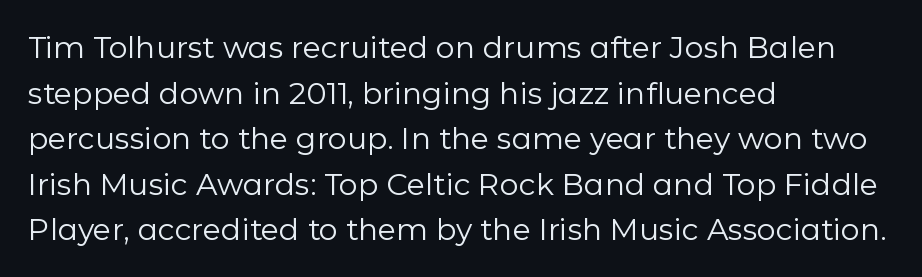
Q: Is the text bold? A: No.
Q: Is the text italic (slanted)? A: No, it is upright.
Q: Is the typeface a serif or a sans-serif typeface? A: Sans-serif.
Q: Is the text underlined? A: No.
Q: How is the paragraph aligned? A: Left-aligned.
Q: Is the spacing between letters normal or unusually wide? A: Normal.
Q: Is the spacing between lines tight, normal or loose? A: Normal.
Q: Width (condensed, normal, or wide)? A: Normal.
Q: Stroke contrast? A: Low.
Q: x-height? A: Medium.
Q: Monospaced? A: No.
